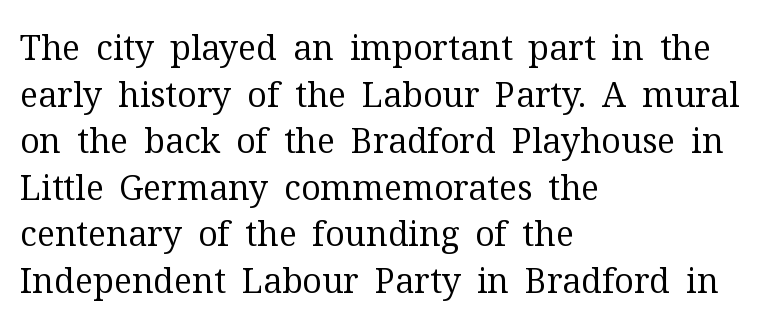
A typesetter would call this zero additional tracking. These lines sit exactly where default settings would place them. Unlike italic type, these characters show no tilt at all. Stem width sits at or under what a default text font uses. Each letter keeps its own natural width here, so spacing adapts to shape.
